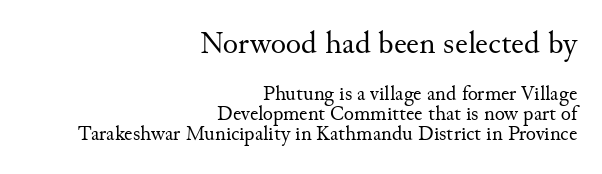
{"serif": "yes", "italic": "no", "bold": "no", "weight": "regular", "width": "normal", "stroke_contrast": "medium", "x_height": "small", "monospaced": "no", "underline": "no", "align": "right", "line_spacing": "tight", "line_spacing_ratio": 0.95, "letter_spacing": "normal", "letter_spacing_em": 0.0, "larger_block": "first", "size_ratio": 1.52, "glyph_px": 32}
